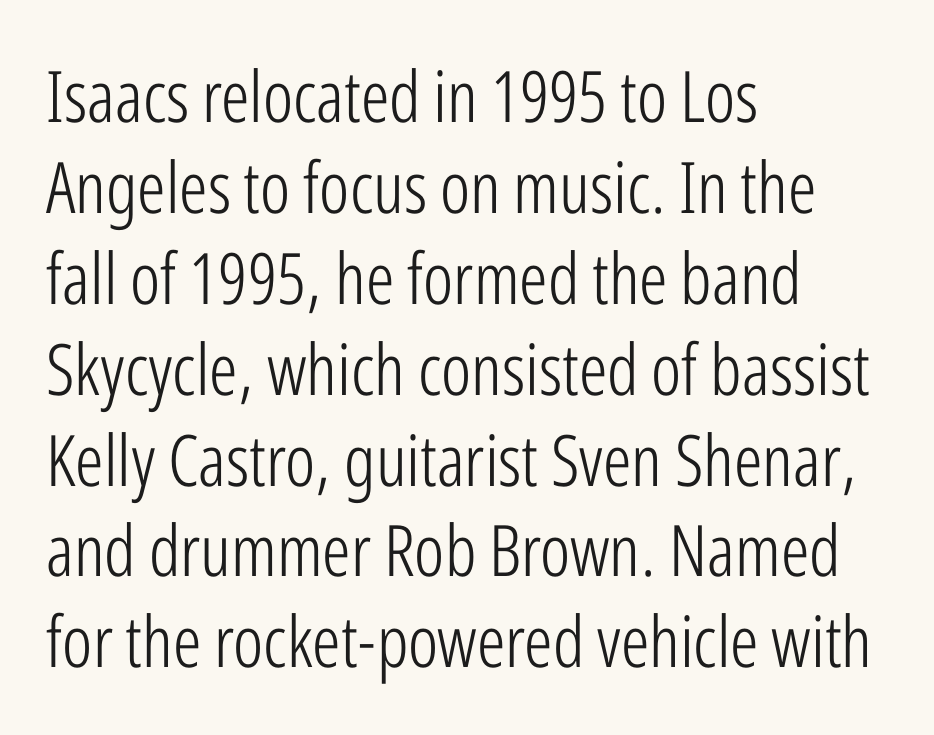
The image shows 71 px light, condensed sans-serif type, upright; set left-aligned, normal line spacing (1.28x), normal letter spacing, not underlined; low stroke contrast and a medium x-height.
